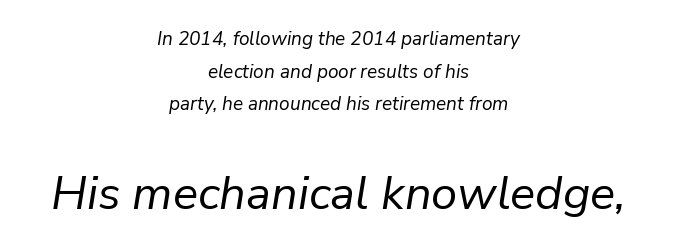
Caption: upper text group reduced, lower text group enlarged. A typesetter would call this zero additional tracking. The letters advance in unequal steps, a hallmark of proportional type. The typeface has the unassuming heft of standard copy or less. Horizontal alignment here is central, giving a formal, balanced look.
